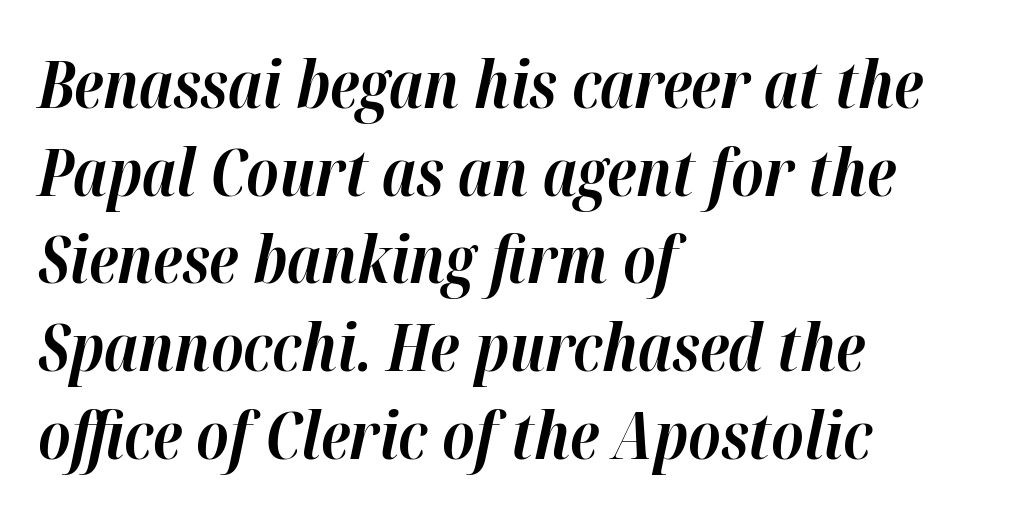
The image shows 65 px bold type, italic (leaning right); set left-aligned, normal line spacing (1.35x), normal letter spacing, not underlined; high stroke contrast and a medium x-height.
